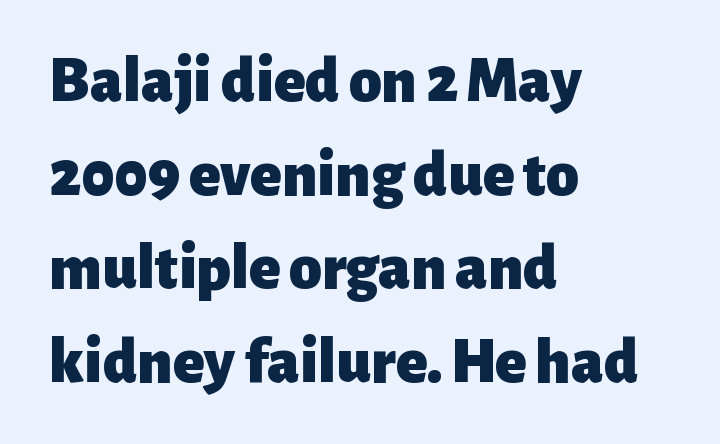
The image shows 65 px heavy sans-serif type, upright; set left-aligned, normal line spacing (1.44x), normal letter spacing, not underlined; low stroke contrast and a medium x-height.
